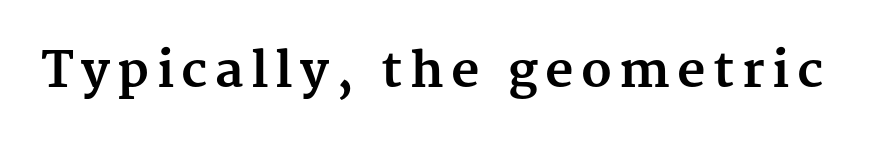
The image shows 49 px bold serif type, upright; set not underlined; medium stroke contrast and a medium x-height.
